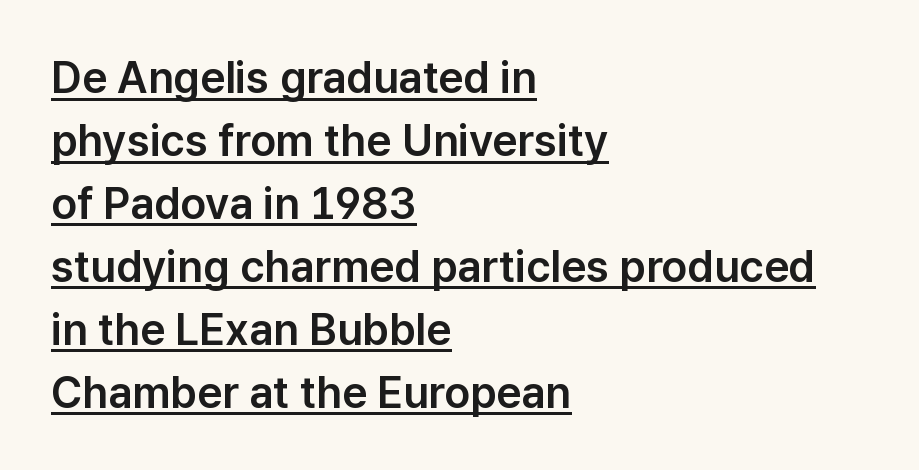
The image shows 44 px sans-serif type, upright; set left-aligned, normal line spacing (1.43x), normal letter spacing, underlined; low stroke contrast and a medium x-height.
